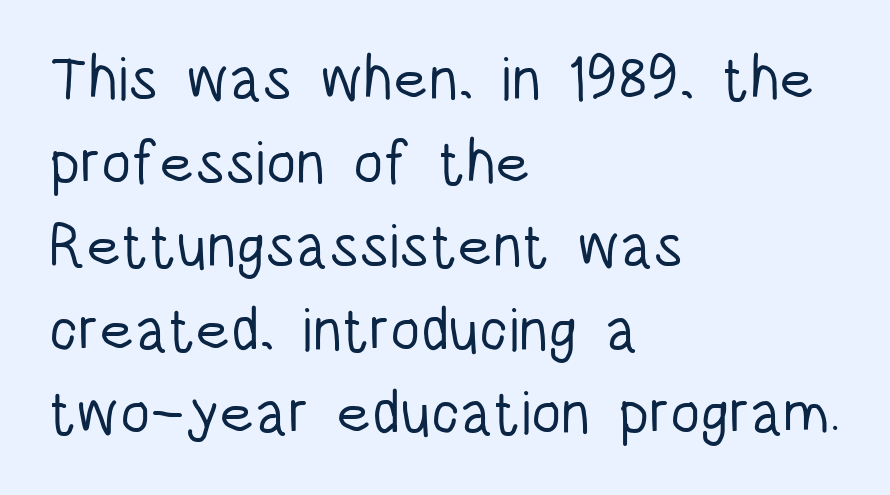
Q: Is the text bold? A: No.
Q: Is the text italic (slanted)? A: No, it is upright.
Q: Is the typeface a serif or a sans-serif typeface? A: Sans-serif.
Q: Is the text underlined? A: No.
Q: How is the paragraph aligned? A: Left-aligned.
Q: Is the spacing between letters normal or unusually wide? A: Normal.
Q: Is the spacing between lines tight, normal or loose? A: Normal.
Q: Width (condensed, normal, or wide)? A: Condensed.
Q: Stroke contrast? A: Low.
Q: x-height? A: Large.
Q: Monospaced? A: No.
